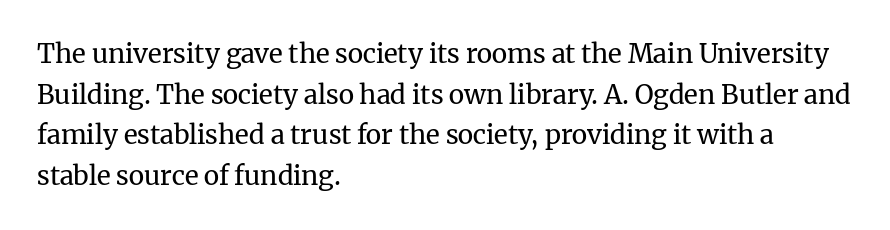
{"italic": "no", "bold": "no", "underline": "no", "align": "left", "line_spacing": "normal", "line_spacing_ratio": 1.56, "letter_spacing": "normal", "letter_spacing_em": 0.0, "glyph_px": 26}
